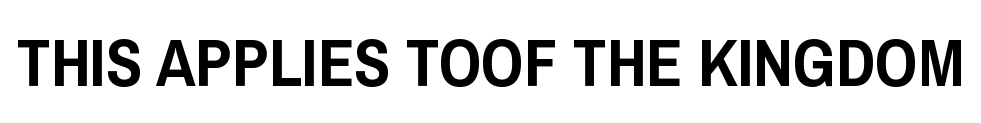
{"serif": "no", "italic": "no", "width": "condensed", "stroke_contrast": "low", "x_height": "large", "monospaced": "no", "underline": "no", "letter_spacing": "normal", "letter_spacing_em": 0.0, "glyph_px": 67}
